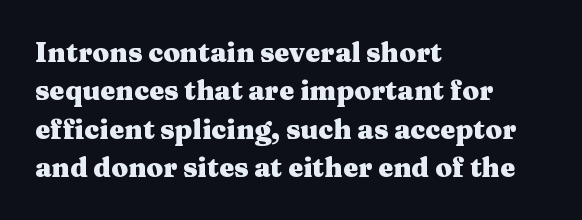
Q: Is the text bold? A: Yes.
Q: Is the text italic (slanted)? A: No, it is upright.
Q: Is the text underlined? A: No.
Q: How is the paragraph aligned? A: Left-aligned.
Q: Is the spacing between letters normal or unusually wide? A: Normal.
Q: Is the spacing between lines tight, normal or loose? A: Normal.
